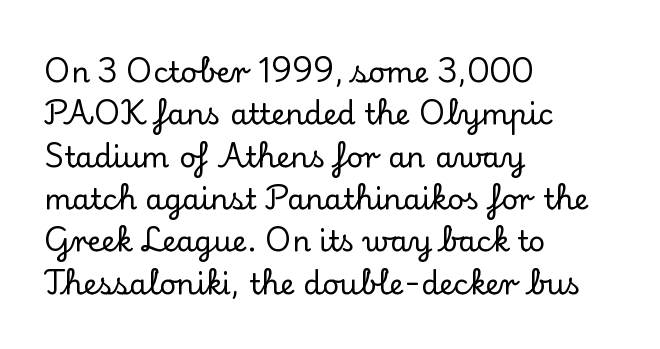
The image shows 29 px serif type, upright; set left-aligned, normal line spacing (1.46x), normal letter spacing, not underlined; low stroke contrast and a small x-height.
